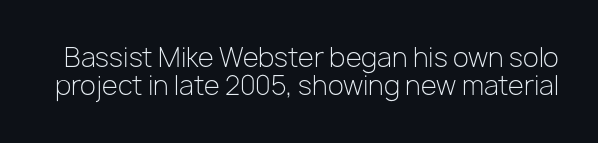
The image shows 26 px text type, upright; set tight line spacing (1.06x), normal letter spacing, not underlined.
